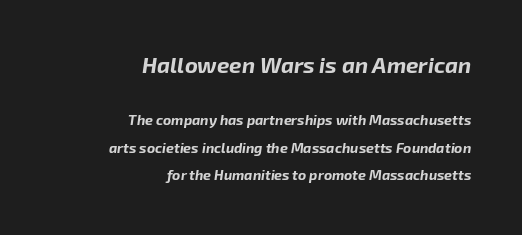
{"italic": "yes", "lean": "right", "slant_degrees": 8, "bold": "yes", "underline": "no", "align": "right", "line_spacing": "loose", "line_spacing_ratio": 1.95, "letter_spacing": "normal", "letter_spacing_em": 0.0, "larger_block": "first", "size_ratio": 1.57, "glyph_px": 22}
